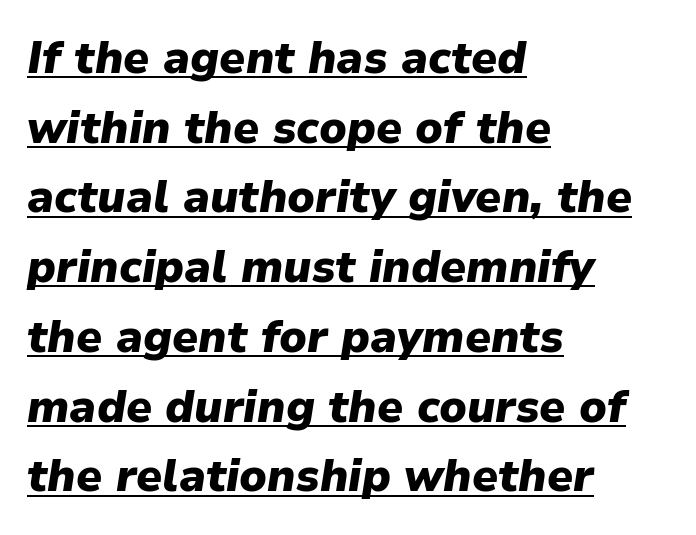
Q: Is the text bold? A: Yes.
Q: Is the text italic (slanted)? A: Yes, it leans right by about 9 degrees.
Q: Is the text underlined? A: Yes.
Q: How is the paragraph aligned? A: Left-aligned.
Q: Is the spacing between letters normal or unusually wide? A: Normal.
Q: Is the spacing between lines tight, normal or loose? A: Normal.
Q: Width (condensed, normal, or wide)? A: Normal.
Q: Stroke contrast? A: Low.
Q: x-height? A: Medium.
Q: Monospaced? A: No.
